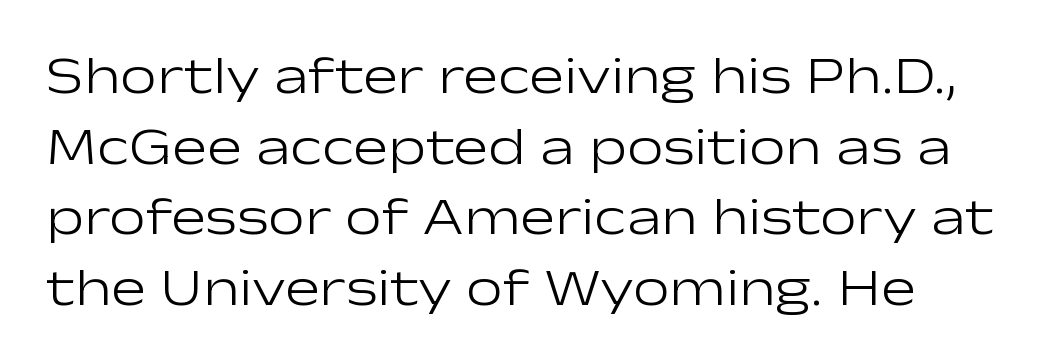
The image shows 52 px light, wide sans-serif type, upright; set normal line spacing (1.36x), normal letter spacing, not underlined; low stroke contrast and a medium x-height.
